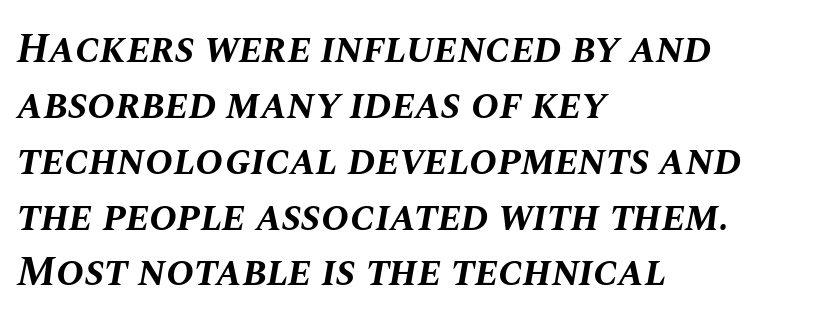
Q: Is the text bold? A: Yes.
Q: Is the text italic (slanted)? A: Yes, it leans right by about 10 degrees.
Q: Is the text underlined? A: No.
Q: How is the paragraph aligned? A: Left-aligned.
Q: Is the spacing between letters normal or unusually wide? A: Normal.
Q: Is the spacing between lines tight, normal or loose? A: Normal.
Q: Width (condensed, normal, or wide)? A: Normal.
Q: Stroke contrast? A: Medium.
Q: x-height? A: Large.
Q: Monospaced? A: No.
